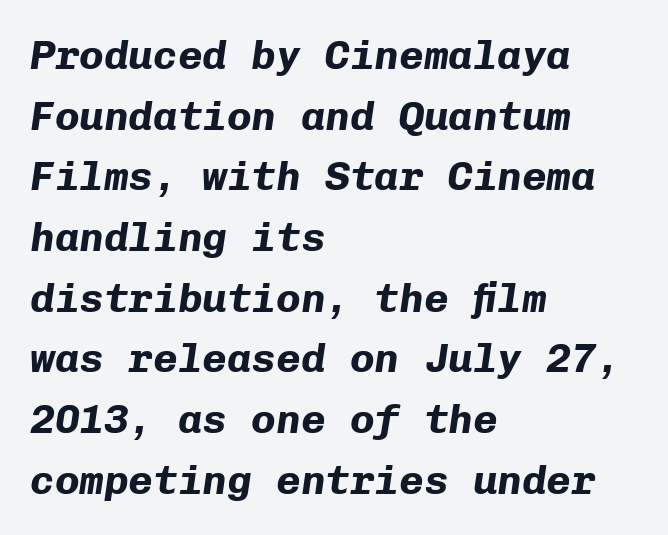
Q: Is the text bold? A: Yes.
Q: Is the text italic (slanted)? A: Yes, it leans right by about 8 degrees.
Q: Is the text underlined? A: No.
Q: How is the paragraph aligned? A: Left-aligned.
Q: Is the spacing between letters normal or unusually wide? A: Normal.
Q: Is the spacing between lines tight, normal or loose? A: Normal.
Q: Width (condensed, normal, or wide)? A: Normal.
Q: Stroke contrast? A: Low.
Q: x-height? A: Medium.
Q: Monospaced? A: Yes.
